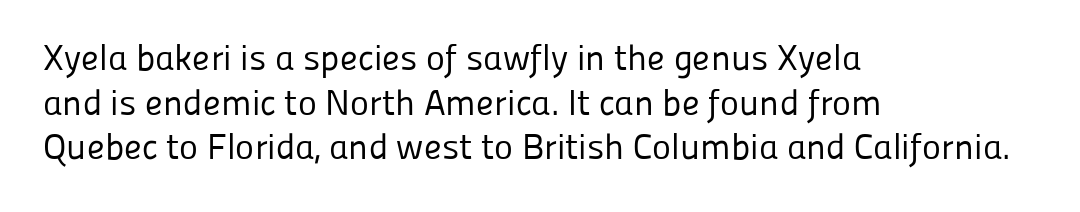
Observe the absence of serifs on each vertical stroke in this sample. The tracking reads as untouched default to a designer's eye. Each stroke keeps to a modest, everyday thickness or less. These lines stack with their left ends in a neat column. Unlike italic type, these characters show no tilt at all.
